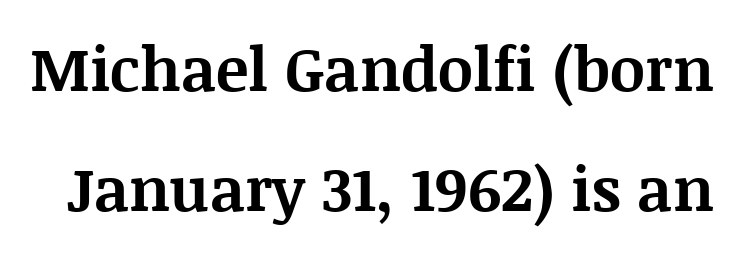
Looks like regular typesetting: each glyph gets only the width it needs. Each row of text sits above clean, open space. Nope, not italic — everything's standing straight. Observe the ordinary spacing: letters are neighbours, not strangers. Successive baselines arrive slowly, with a big drop between each. In terms of letterform style, serifs are clearly present.
